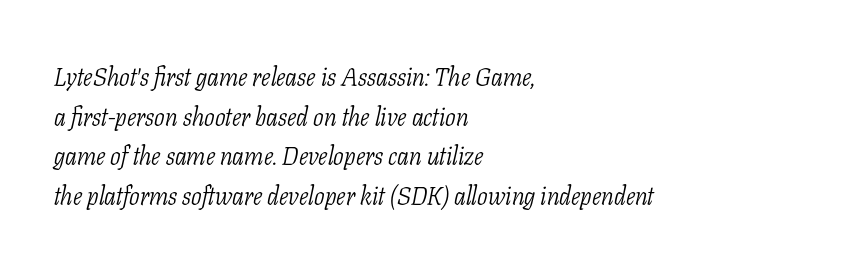
This rendering uses left alignment, leaving the right contour irregular. Line spacing here is normal. Characters follow at the spacing the type designer built in. A quiet, ordinary-to-light weight characterises the typeface. The lettering tilts uniformly, giving the passage an italic look. Check under the words: just untouched page.
